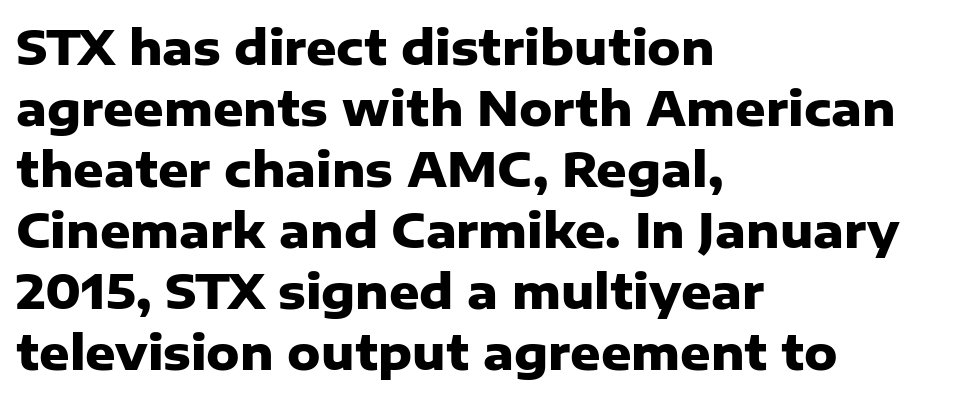
The image shows 47 px heavy sans-serif type, upright; set left-aligned, normal line spacing (1.3x), normal letter spacing, not underlined; low stroke contrast and a medium x-height.
